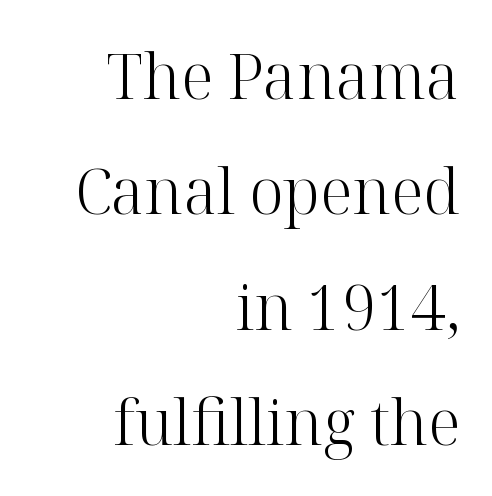
The image shows 62 px light serif type, upright; set right-aligned, line spacing 1.86x, normal letter spacing, not underlined; high stroke contrast and a medium x-height.
